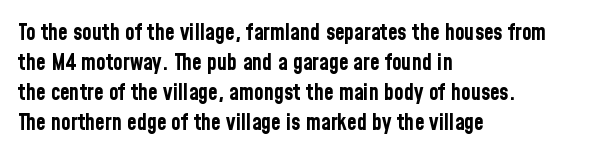
Q: Is the text bold? A: Yes.
Q: Is the text italic (slanted)? A: No, it is upright.
Q: Is the text underlined? A: No.
Q: How is the paragraph aligned? A: Left-aligned.
Q: Is the spacing between letters normal or unusually wide? A: Normal.
Q: Is the spacing between lines tight, normal or loose? A: Normal.
